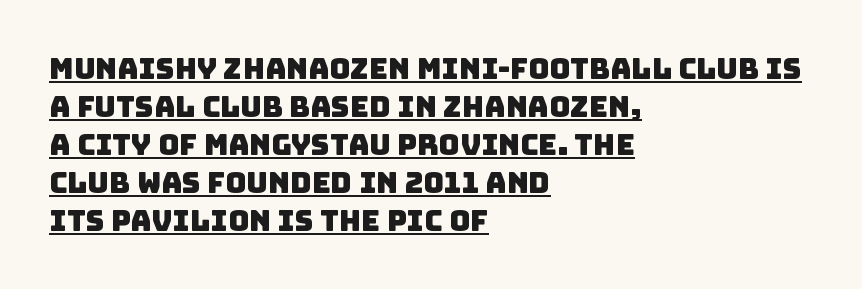
{"serif": "no", "width": "normal", "stroke_contrast": "low", "x_height": "large", "monospaced": "no", "underline": "yes", "align": "left", "line_spacing": "normal", "line_spacing_ratio": 1.31, "letter_spacing": "normal", "letter_spacing_em": 0.0, "glyph_px": 29}
